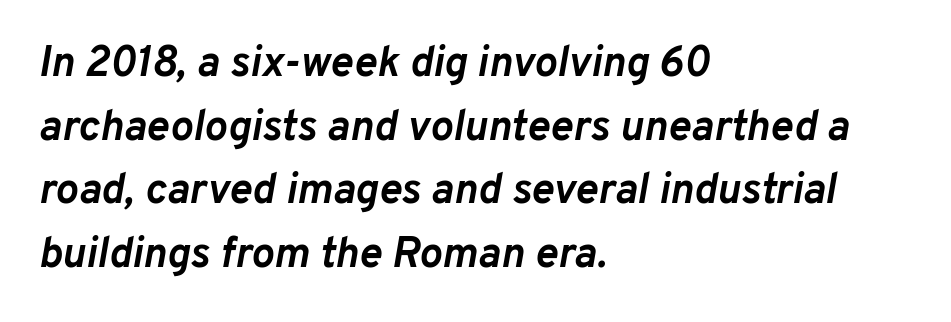
{"italic": "yes", "lean": "right", "slant_degrees": 10, "bold": "yes", "weight": "semibold", "width": "normal", "stroke_contrast": "low", "x_height": "medium", "monospaced": "no", "underline": "no", "align": "left", "line_spacing": "normal", "line_spacing_ratio": 1.48, "letter_spacing": "normal", "letter_spacing_em": 0.0, "glyph_px": 43}
